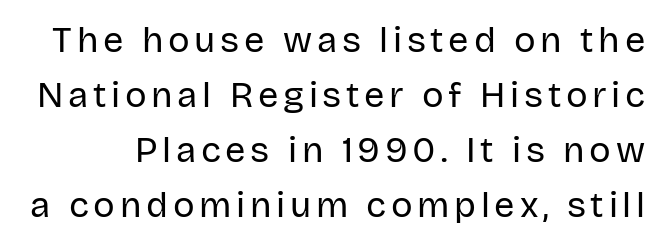
{"serif": "no", "italic": "no", "bold": "no", "weight": "regular", "width": "normal", "stroke_contrast": "low", "x_height": "large", "monospaced": "no", "underline": "no", "line_spacing": "normal", "line_spacing_ratio": 1.53, "glyph_px": 36}
